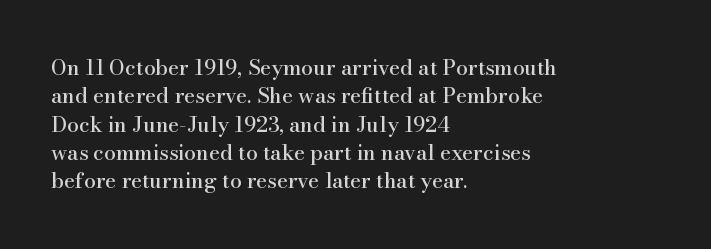
Posture: upright roman. The foot of each line stays bare and open. The passage shown stacks its lines at a standard gap. Alignment: flush left. The horizontal fit of the characters is conventional and even.
